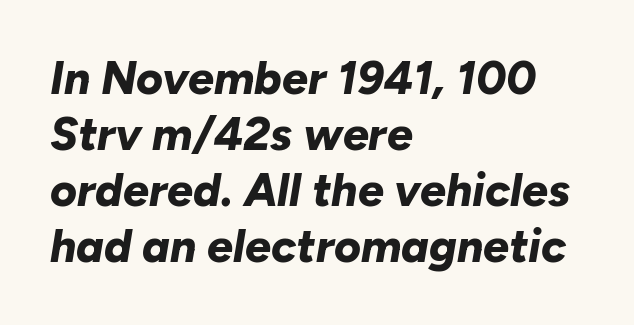
The image shows 46 px bold type, italic (leaning right); set left-aligned, line spacing 1.22x, normal letter spacing, not underlined; low stroke contrast and a medium x-height.
